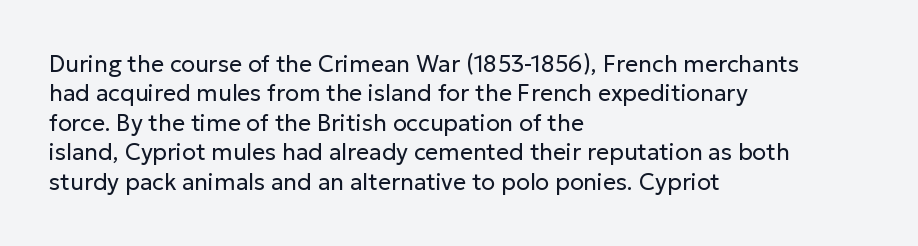
It's the straight-up-and-down kind of type. The face used here is rendered with its standard letterfit. The setting favours the left margin, as ordinary paragraphs usually do. This is not heavy type; no bold has been used. Interline gaps are of average width in this sample.
